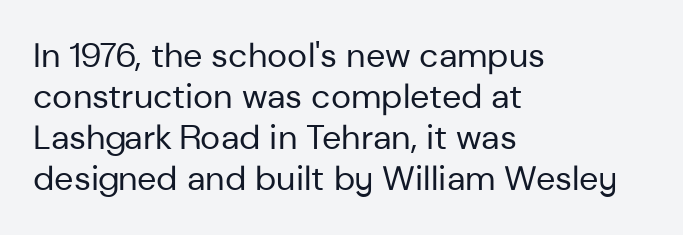
{"serif": "no", "italic": "no", "bold": "no", "weight": "regular", "width": "normal", "stroke_contrast": "low", "x_height": "medium", "monospaced": "no", "underline": "no", "align": "left", "line_spacing_ratio": 1.21, "letter_spacing": "normal", "letter_spacing_em": 0.0, "glyph_px": 34}
